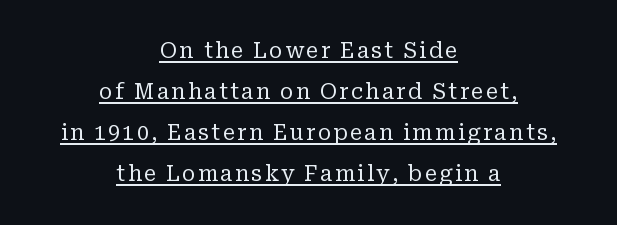
Characters remain perfectly vertical along every line. No letter is thick-stroked: the sample isn't bold. One glance says open: line gaps are wider than usual. Somebody hit Ctrl+U on this one — the words are underlined.
